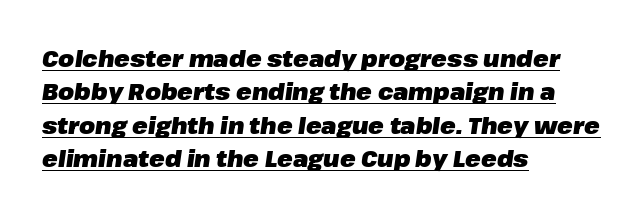
The image shows 23 px bold type, italic (leaning right); set left-aligned, normal line spacing (1.45x), normal letter spacing, underlined.
